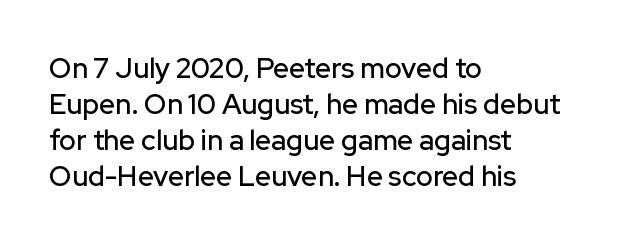
Q: Is the text italic (slanted)? A: No, it is upright.
Q: Is the typeface a serif or a sans-serif typeface? A: Sans-serif.
Q: Is the text underlined? A: No.
Q: How is the paragraph aligned? A: Left-aligned.
Q: Is the spacing between letters normal or unusually wide? A: Normal.
Q: Is the spacing between lines tight, normal or loose? A: Normal.
Q: Width (condensed, normal, or wide)? A: Normal.
Q: Stroke contrast? A: Low.
Q: x-height? A: Medium.
Q: Monospaced? A: No.
